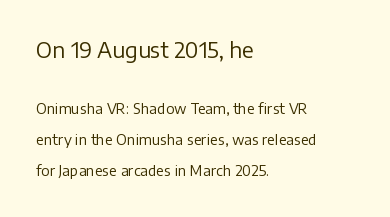
Reading down the column, the eye jumps a long way to each next line. Horizontally, the lines are justified to the leading edge only. The font sits on the lighter half of the weight spectrum, regular included. Does extra space separate the letters? No, they use regular spacing. The space beneath each line is pristine and unruled. The initial chunk of copy outweighs the following chunk in type size.
